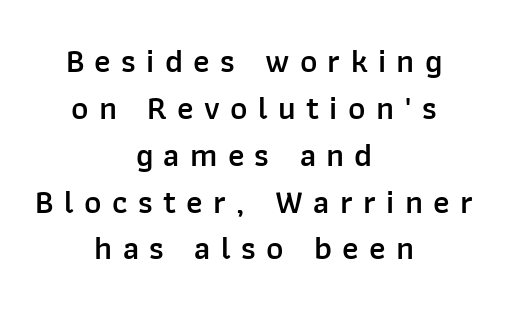
The image shows 33 px semibold sans-serif type, upright; set centered, normal line spacing (1.42x), unusually wide letter spacing (+0.31 em), not underlined; low stroke contrast and a medium x-height.
